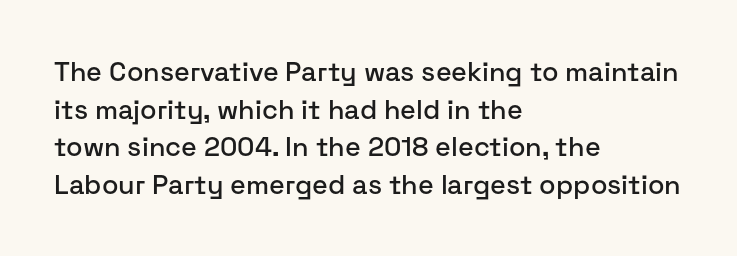
Plain, unruled lines of type. The lines in this sample share a left origin and differ only in where they stop. The specimen reads as upright at a glance. Letter spacing: default. If you measured baseline to baseline, you'd find a middling distance.
